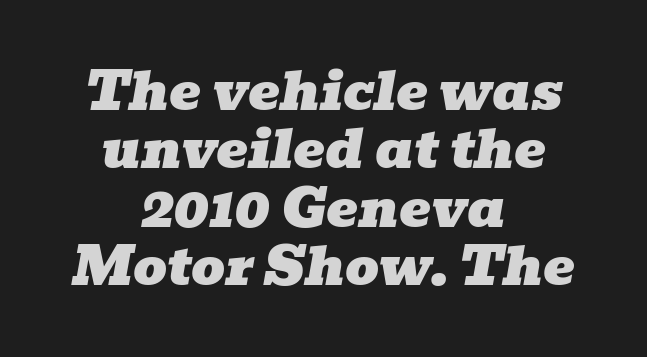
Proportional: the letters do not fall into vertical columns. Students, note that the glyphs here touch the page at normal intervals. These lines are centered, leaving both edges ragged. Each row of text sits above clean, open space. The typography opts for an oblique posture over an upright one. The face used here is seriffed, in the tradition of book romans.
